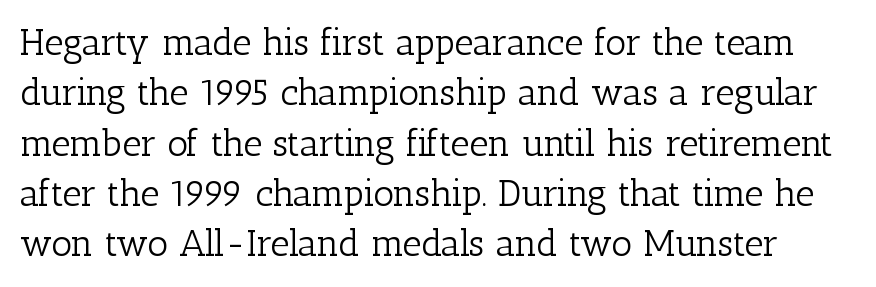
The image shows 37 px light serif type, upright; set normal line spacing (1.36x), normal letter spacing, not underlined; low stroke contrast and a medium x-height.
